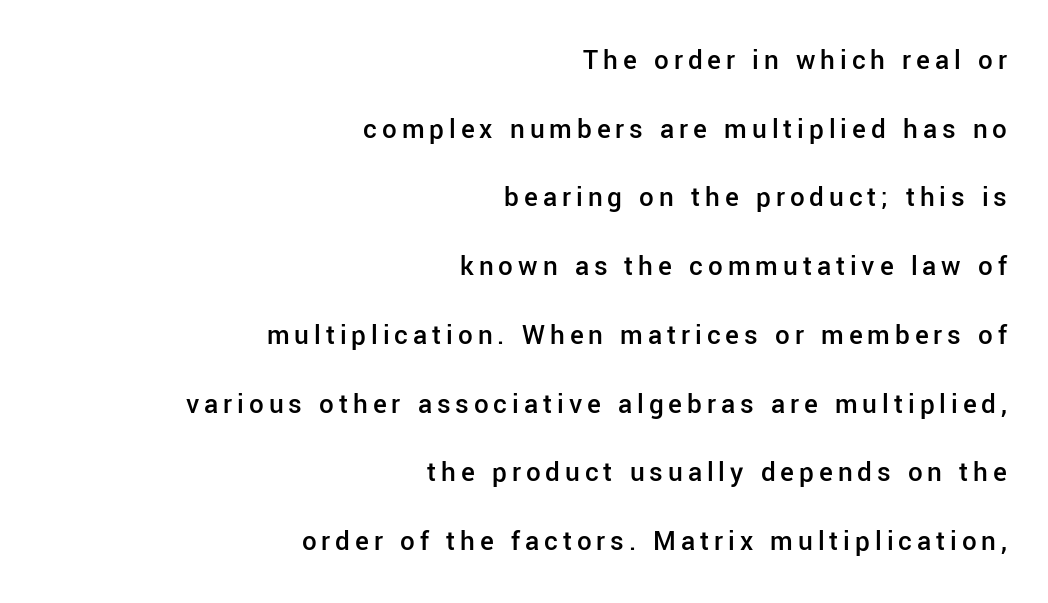
Q: Is the text bold? A: Semi-bold.
Q: Is the text italic (slanted)? A: No, it is upright.
Q: Is the typeface a serif or a sans-serif typeface? A: Sans-serif.
Q: Is the text underlined? A: No.
Q: How is the paragraph aligned? A: Right-aligned.
Q: Is the spacing between lines tight, normal or loose? A: Loose.
Q: Width (condensed, normal, or wide)? A: Normal.
Q: Stroke contrast? A: Low.
Q: x-height? A: Medium.
Q: Monospaced? A: No.
